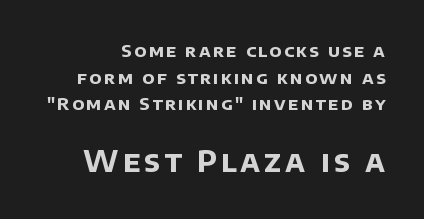
The image shows 29 px bold sans-serif type; set normal line spacing (1.57x), not underlined; the second (bottom) block is 1.71x larger; low stroke contrast and a large x-height.
